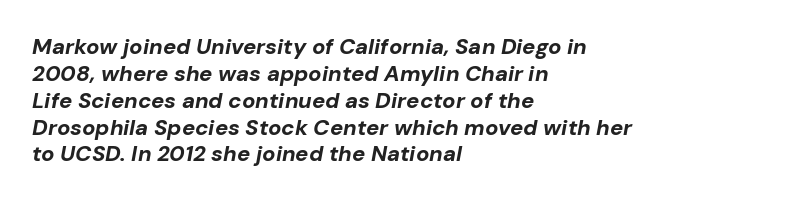
Q: Is the text bold? A: Yes.
Q: Is the text italic (slanted)? A: Yes, it leans right by about 10 degrees.
Q: Is the text underlined? A: No.
Q: How is the paragraph aligned? A: Left-aligned.
Q: Is the spacing between letters normal or unusually wide? A: Normal.
